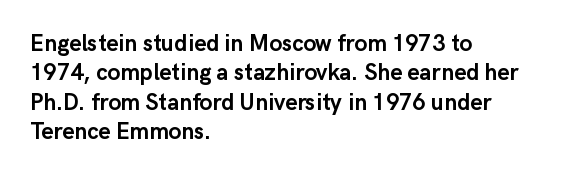
The image shows 23 px bold type, upright; set left-aligned, normal line spacing (1.28x), normal letter spacing, not underlined.
